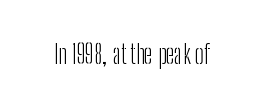
Q: Is the text bold? A: No.
Q: Is the text italic (slanted)? A: No, it is upright.
Q: Is the text underlined? A: No.
Q: Is the spacing between letters normal or unusually wide? A: Normal.
